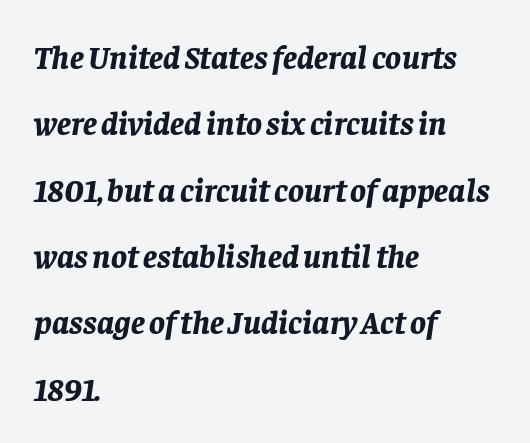
The image shows 33 px bold type, italic (leaning right); set left-aligned, loose line spacing (2.01x), normal letter spacing, not underlined; low stroke contrast and a large x-height.
